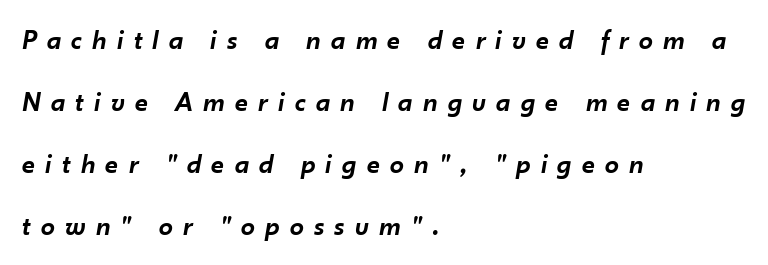
Does the copy run flush right? No — it runs flush left. Successive baselines arrive slowly, with a big drop between each. A typesetter would call this heavily tracked-out type. The font is running at a semibold setting, under full bold. A typesetter would mark this as italic. The area under the type is left untouched.
